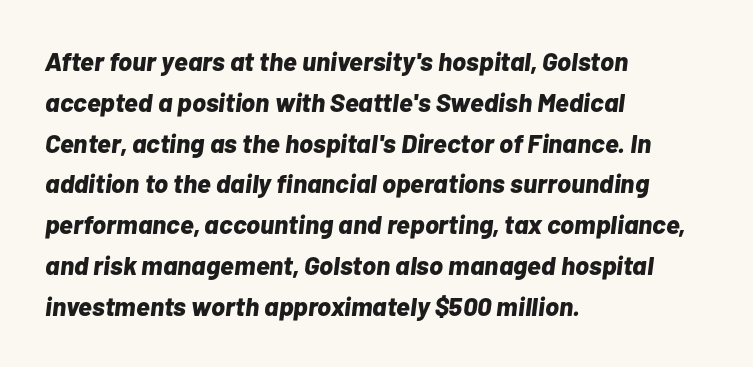
Teacher's note: observe the even left margin — that is flush-left alignment. Strong, thick strokes mark this as bold type. This sample uses plain, unmodified letter spacing. Has an underline been added? It has not.
